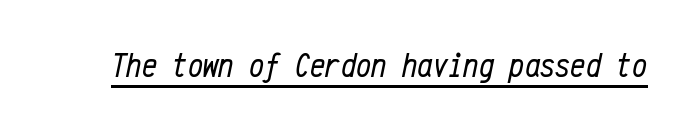
Is there an underline? Yes — a line sits under the letters. The letters are slanted; this is an italic face. The rendering keeps characters at their native spacing. Weight: in the light-to-regular range. The letters march in equal steps, a hallmark of fixed-pitch type.
